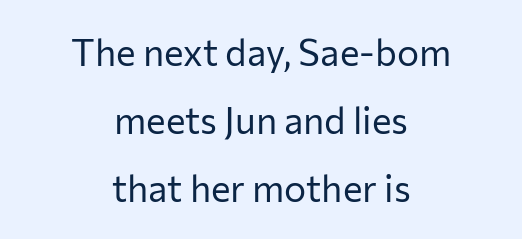
{"serif": "no", "italic": "no", "bold": "no", "weight": "regular", "width": "normal", "stroke_contrast": "low", "x_height": "medium", "monospaced": "no", "underline": "no", "align": "center", "line_spacing_ratio": 1.84, "letter_spacing": "normal", "letter_spacing_em": 0.0, "glyph_px": 37}
